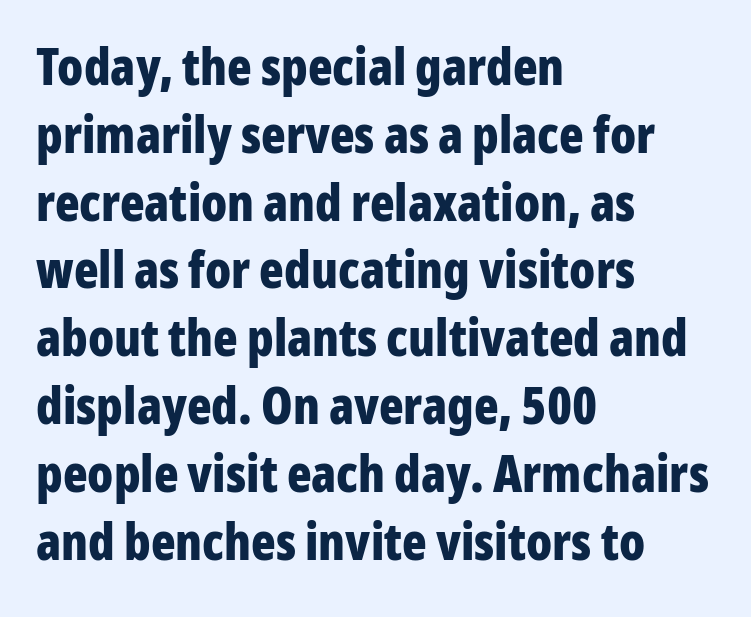
The image shows 51 px bold, condensed sans-serif type, upright; set left-aligned, normal line spacing (1.33x), normal letter spacing, not underlined; low stroke contrast and a medium x-height.
